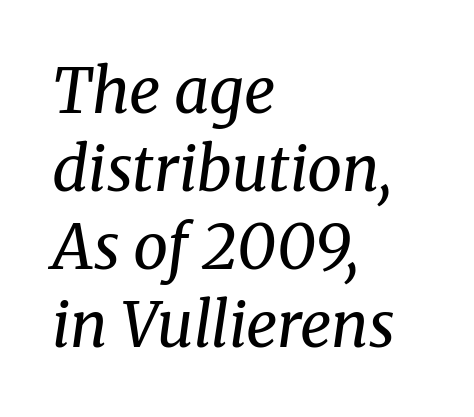
{"serif": "yes", "italic": "yes", "lean": "right", "slant_degrees": 8, "bold": "no", "weight": "regular", "width": "normal", "stroke_contrast": "medium", "x_height": "medium", "monospaced": "no", "underline": "no", "align": "left", "line_spacing": "normal", "line_spacing_ratio": 1.26, "letter_spacing": "normal", "letter_spacing_em": 0.0, "glyph_px": 62}
